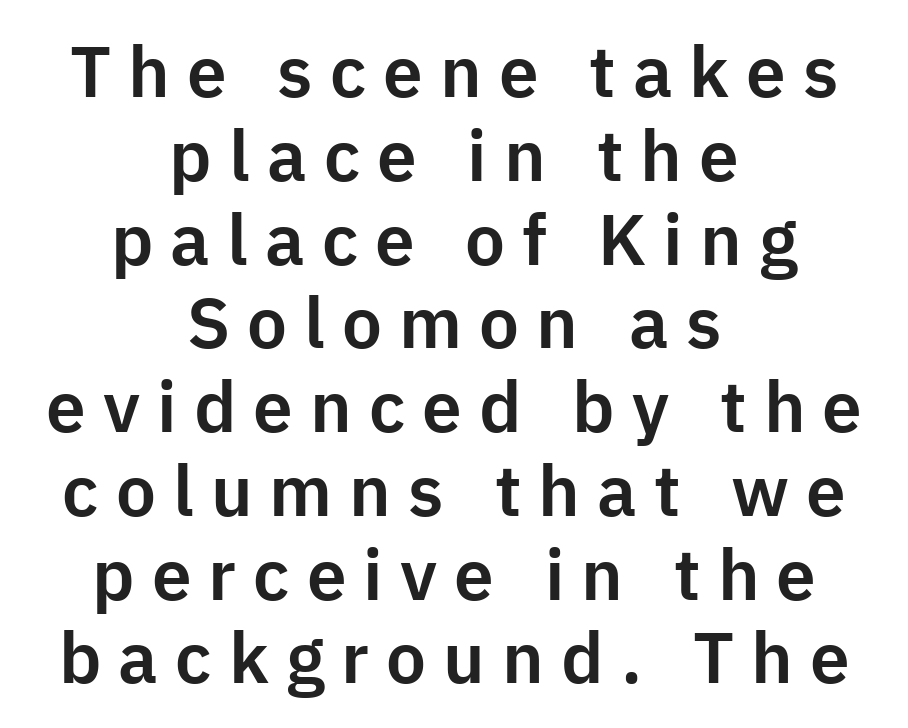
The image shows 71 px sans-serif type, upright; set centered, line spacing 1.18x, unusually wide letter spacing (+0.24 em), not underlined; low stroke contrast and a medium x-height.
